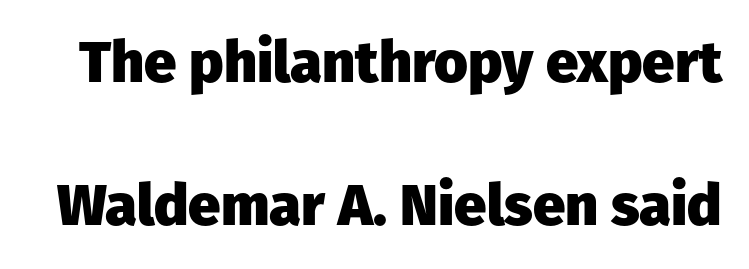
The image shows 58 px heavy sans-serif type, upright; set loose line spacing (2.47x), normal letter spacing, not underlined; low stroke contrast and a medium x-height.
